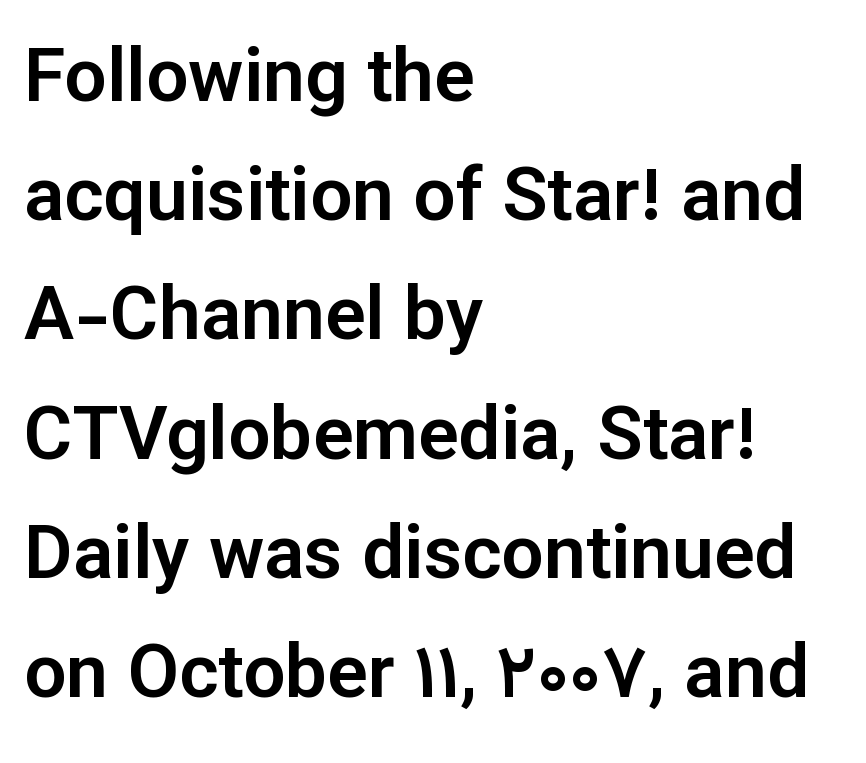
The image shows 75 px sans-serif type, upright; set left-aligned, normal line spacing (1.59x), normal letter spacing, not underlined; low stroke contrast and a medium x-height.
